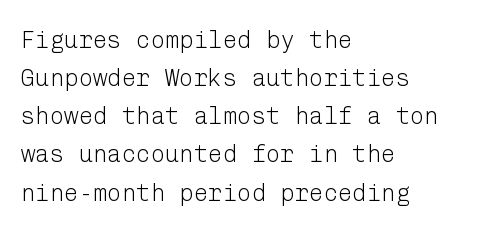
Q: Is the text bold? A: No.
Q: Is the text italic (slanted)? A: No, it is upright.
Q: Is the text underlined? A: No.
Q: How is the paragraph aligned? A: Left-aligned.
Q: Is the spacing between letters normal or unusually wide? A: Normal.
Q: Is the spacing between lines tight, normal or loose? A: Normal.
